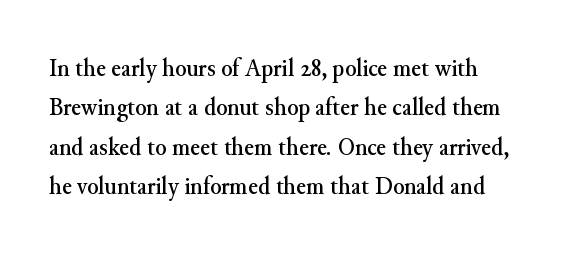
The image shows 26 px text type, upright; set normal line spacing (1.51x), normal letter spacing, not underlined.
